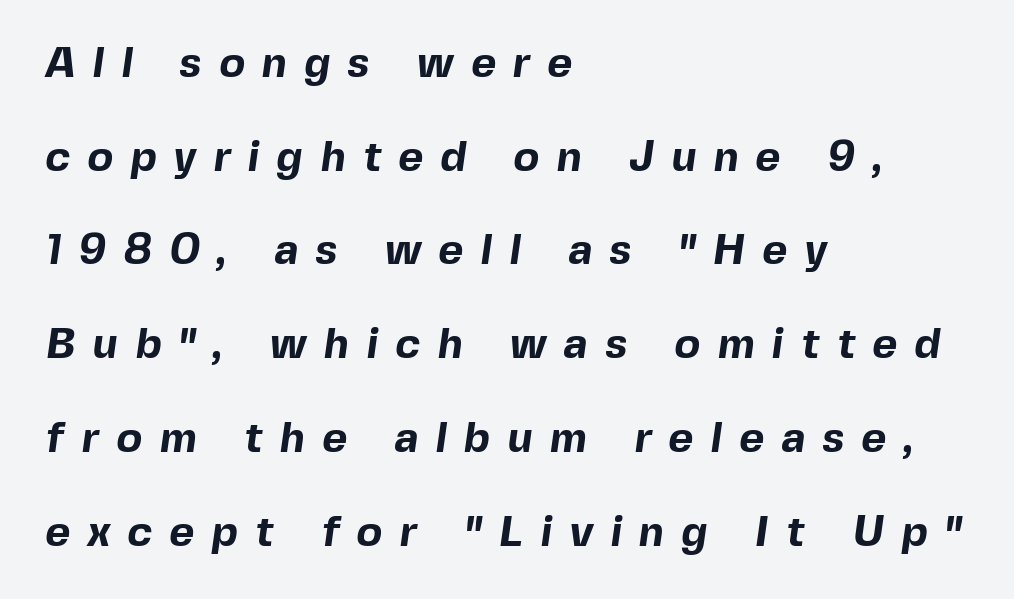
The image shows 43 px bold sans-serif type; set left-aligned, loose line spacing (2.18x), unusually wide letter spacing (+0.4 em), not underlined; a medium x-height.
